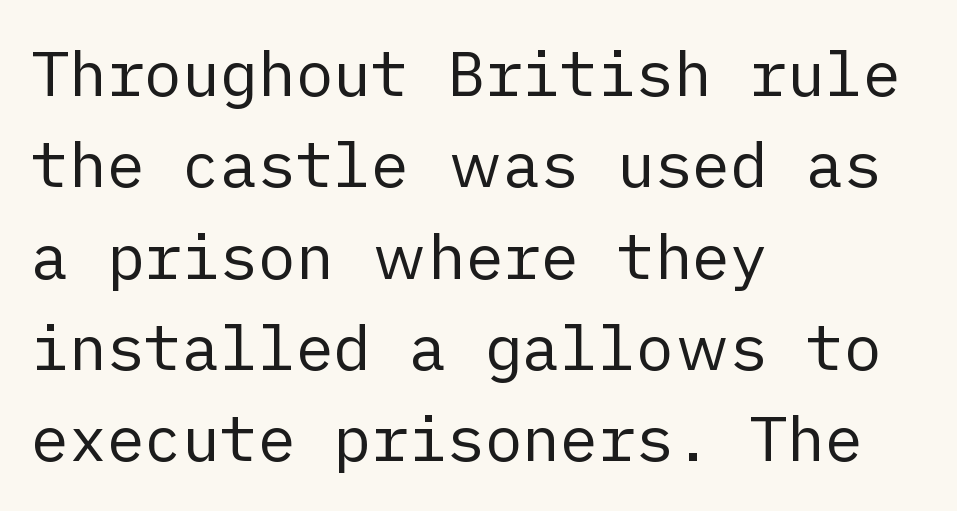
{"serif": "no", "italic": "no", "bold": "no", "weight": "regular", "width": "normal", "stroke_contrast": "low", "x_height": "medium", "underline": "no", "align": "left", "line_spacing": "normal", "line_spacing_ratio": 1.45, "letter_spacing": "normal", "letter_spacing_em": 0.0, "glyph_px": 63}
